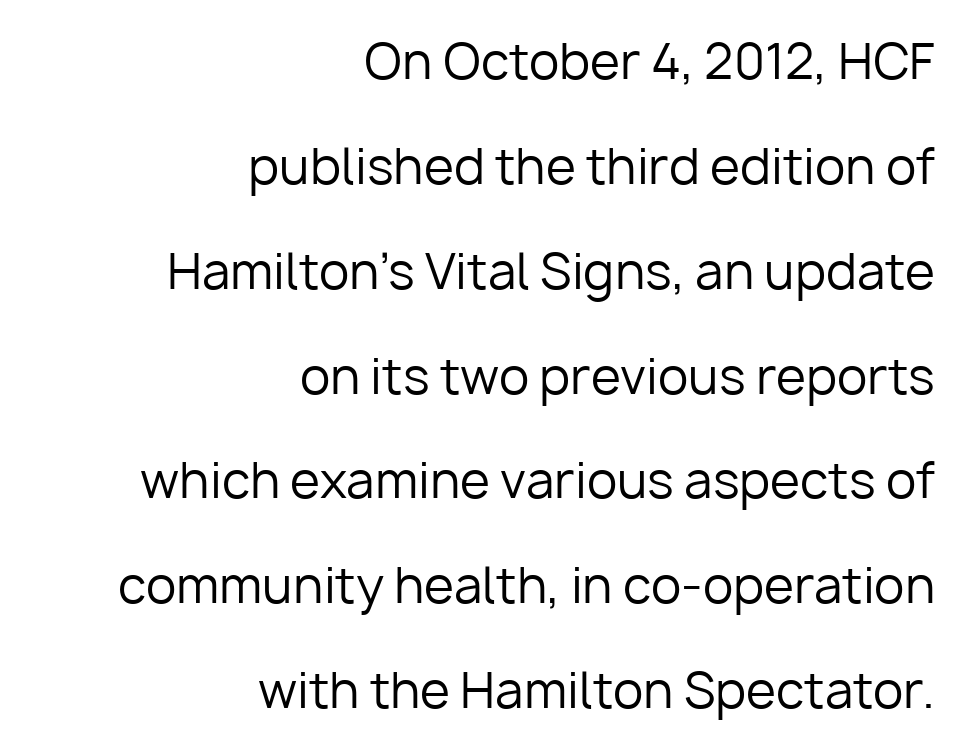
The rendering uses natural spacing where letterforms have individual widths. This sample trades compactness for vertical openness between lines. Stems here are at most as thick as an everyday book face. Does extra space separate the letters? No, they use regular spacing.
